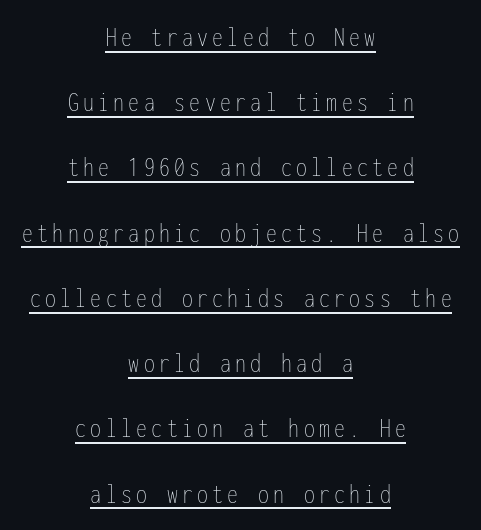
{"italic": "no", "bold": "no", "weight": "thin", "width": "condensed", "stroke_contrast": "low", "x_height": "medium", "monospaced": "yes", "underline": "yes", "align": "center", "line_spacing": "loose", "line_spacing_ratio": 2.25, "glyph_px": 29}
